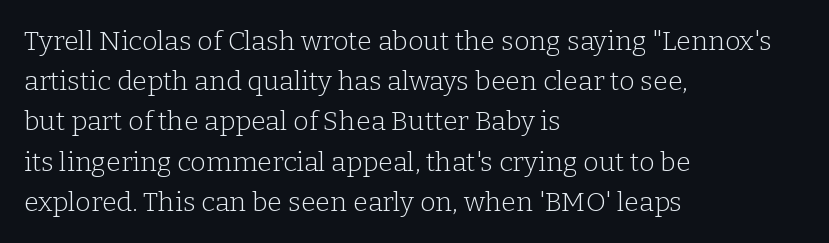
The paragraph shown leans on its left margin. Has an underline been added? It has not. The font's upright variant was chosen for this text. The cut favours lightness, reaching ordinary text weight at its darkest.
